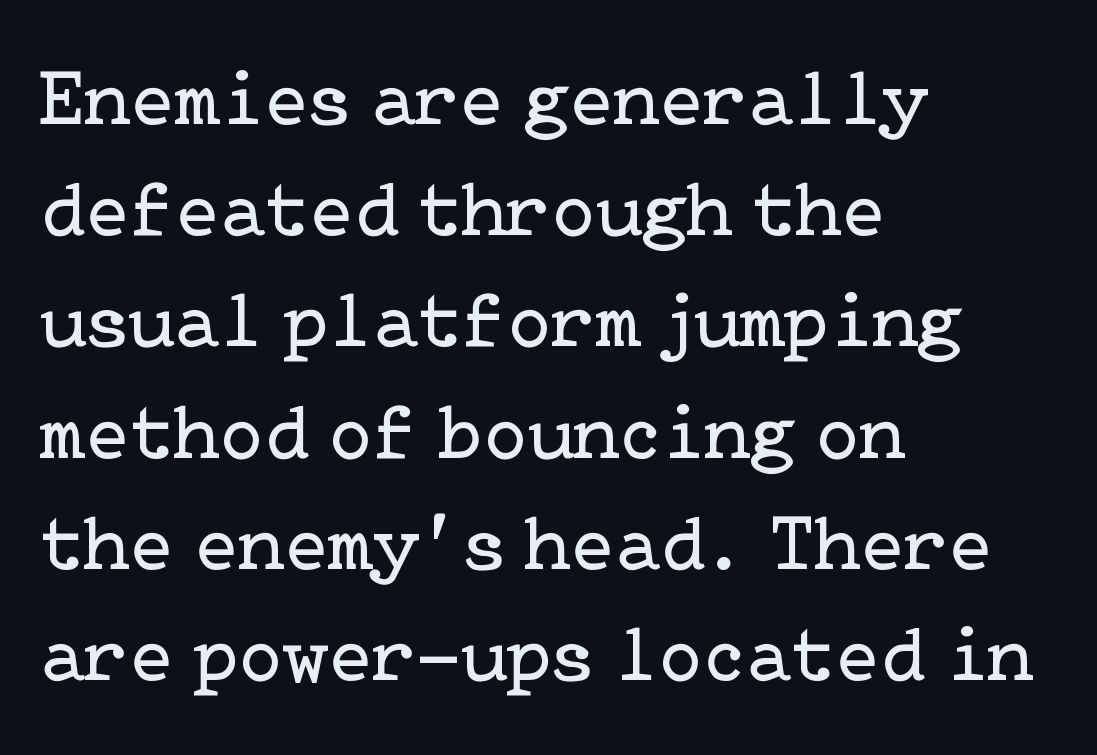
The image shows 80 px regular-weight serif type, upright; set left-aligned, normal line spacing (1.39x), normal letter spacing, not underlined; low stroke contrast and a medium x-height.
